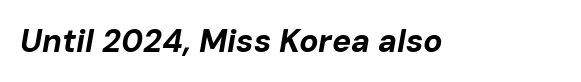
{"italic": "yes", "lean": "right", "slant_degrees": 10, "bold": "yes", "weight": "bold", "width": "normal", "stroke_contrast": "low", "x_height": "medium", "monospaced": "no", "underline": "no", "letter_spacing": "normal", "letter_spacing_em": 0.0, "glyph_px": 32}
